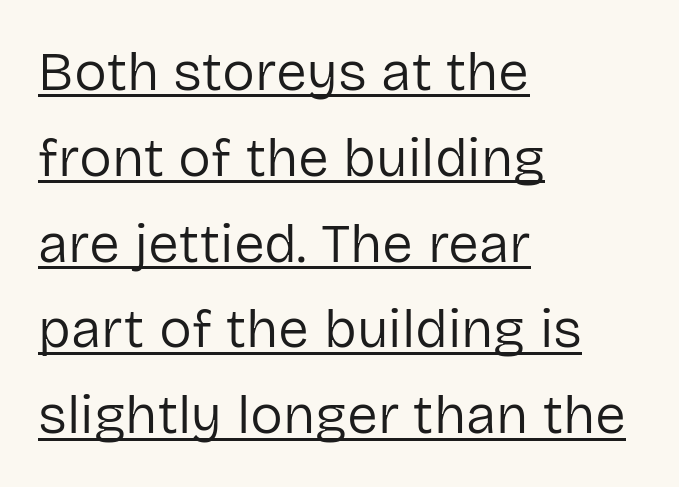
{"serif": "no", "italic": "no", "bold": "no", "weight": "regular", "width": "normal", "stroke_contrast": "low", "x_height": "medium", "monospaced": "no", "underline": "yes", "align": "left", "line_spacing": "normal", "line_spacing_ratio": 1.56, "letter_spacing": "normal", "letter_spacing_em": 0.0, "glyph_px": 55}
